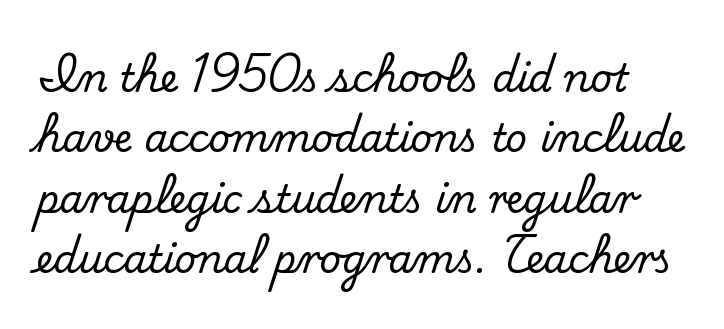
{"serif": "yes", "width": "normal", "stroke_contrast": "medium", "x_height": "small", "monospaced": "no", "underline": "no", "line_spacing": "normal", "line_spacing_ratio": 1.59, "letter_spacing": "normal", "letter_spacing_em": 0.0, "glyph_px": 38}
